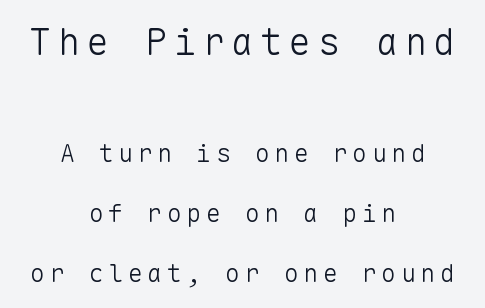
Glance below the letters and you will spot only blank space. Neither beginnings nor endings align; midpoints do. Scale decreases going downward across the two blocks. The passage shown is typed in a monospace face where columns stay perfectly aligned.
